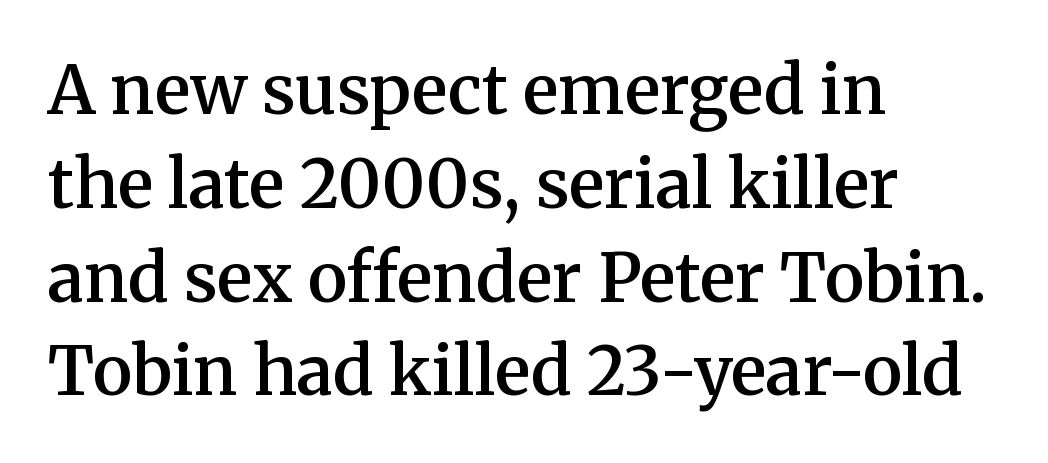
Q: Is the text bold? A: Semi-bold.
Q: Is the text italic (slanted)? A: No, it is upright.
Q: Is the typeface a serif or a sans-serif typeface? A: Serif.
Q: Is the text underlined? A: No.
Q: How is the paragraph aligned? A: Left-aligned.
Q: Is the spacing between letters normal or unusually wide? A: Normal.
Q: Is the spacing between lines tight, normal or loose? A: Normal.
Q: Width (condensed, normal, or wide)? A: Normal.
Q: Stroke contrast? A: Medium.
Q: x-height? A: Medium.
Q: Monospaced? A: No.
